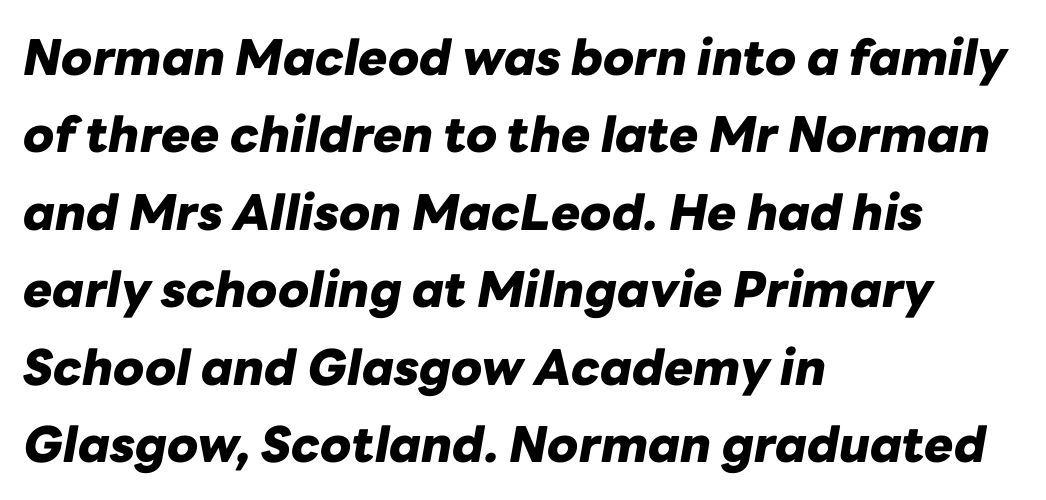
Q: Is the text bold? A: Yes.
Q: Is the text italic (slanted)? A: Yes, it leans right by about 10 degrees.
Q: Is the text underlined? A: No.
Q: How is the paragraph aligned? A: Left-aligned.
Q: Is the spacing between letters normal or unusually wide? A: Normal.
Q: Is the spacing between lines tight, normal or loose? A: Normal.
Q: Width (condensed, normal, or wide)? A: Normal.
Q: Stroke contrast? A: Low.
Q: x-height? A: Medium.
Q: Monospaced? A: No.
